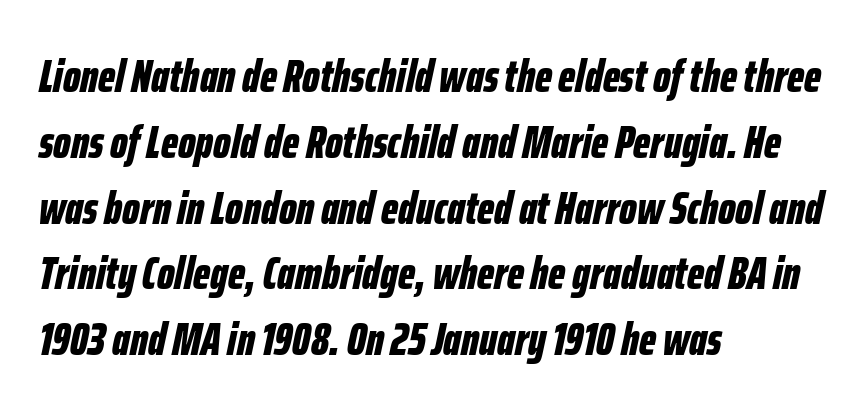
The rendering anchors every line to the left-hand side. Plenty of ink on the page — the face is bold. You can tell it's italic because the verticals aren't actually vertical. The passage shown is typed in a proportional face where columns would drift.
